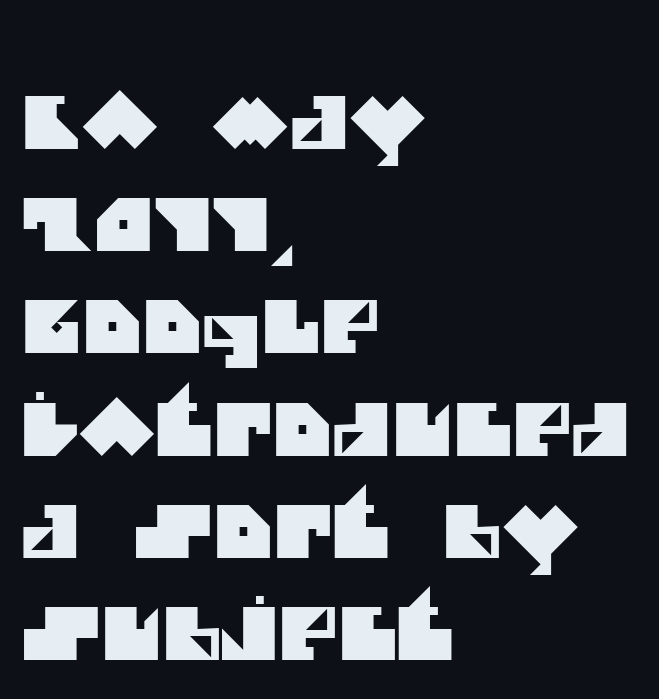
Q: Is the typeface a serif or a sans-serif typeface? A: Sans-serif.
Q: Is the text underlined? A: No.
Q: How is the paragraph aligned? A: Left-aligned.
Q: Is the spacing between letters normal or unusually wide? A: Normal.
Q: Is the spacing between lines tight, normal or loose? A: Normal.
Q: Width (condensed, normal, or wide)? A: Normal.
Q: Stroke contrast? A: Medium.
Q: x-height? A: Large.
Q: Monospaced? A: No.
